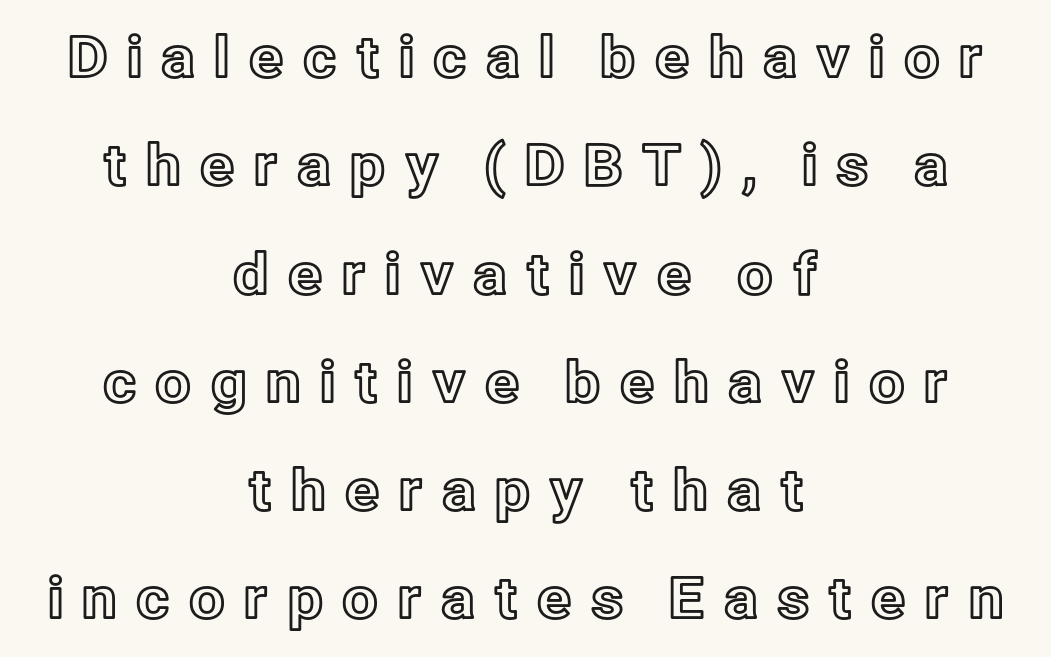
Q: Is the text italic (slanted)? A: No, it is upright.
Q: Is the text underlined? A: No.
Q: How is the paragraph aligned? A: Centered.
Q: Is the spacing between letters normal or unusually wide? A: Unusually wide.
Q: Is the spacing between lines tight, normal or loose? A: Loose.
Q: Width (condensed, normal, or wide)? A: Normal.
Q: x-height? A: Medium.
Q: Monospaced? A: No.
